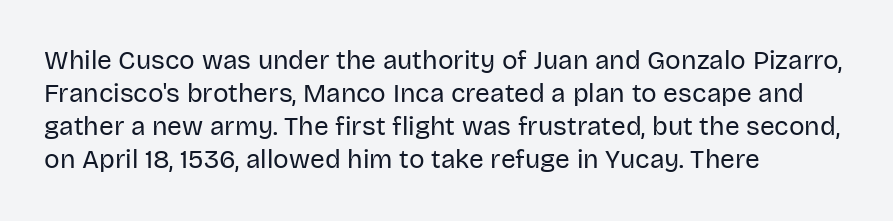
The image shows 26 px text type, upright; set left-aligned, normal line spacing (1.27x), normal letter spacing, not underlined.
